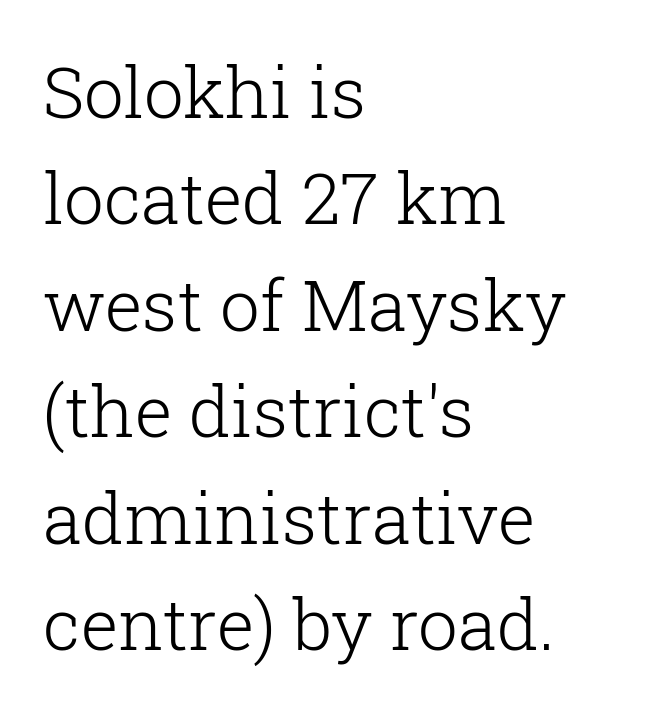
Q: Is the text bold? A: No.
Q: Is the text italic (slanted)? A: No, it is upright.
Q: Is the typeface a serif or a sans-serif typeface? A: Serif.
Q: Is the text underlined? A: No.
Q: How is the paragraph aligned? A: Left-aligned.
Q: Is the spacing between letters normal or unusually wide? A: Normal.
Q: Is the spacing between lines tight, normal or loose? A: Normal.
Q: Width (condensed, normal, or wide)? A: Normal.
Q: Stroke contrast? A: Low.
Q: x-height? A: Medium.
Q: Monospaced? A: No.
